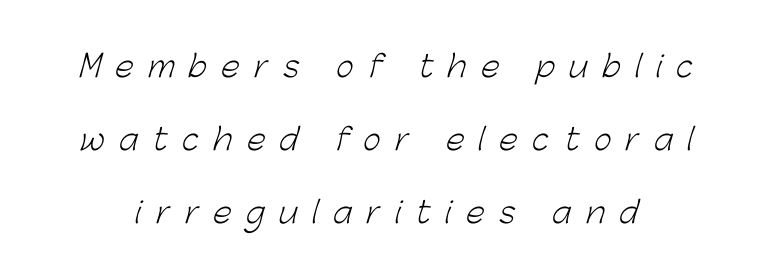
The passage shown is typed in a proportional face where columns would drift. The area under the type is left untouched. How are the letters spaced? Widely, with obvious added tracking. Think standard paragraph weight, or any step lighter than that.
